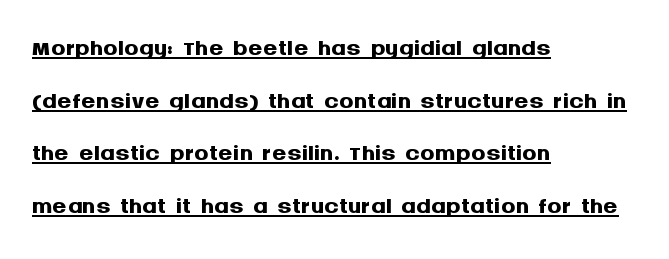
{"serif": "no", "italic": "no", "bold": "yes", "weight": "semibold", "width": "normal", "stroke_contrast": "medium", "x_height": "large", "monospaced": "no", "underline": "yes", "align": "left", "line_spacing": "normal", "line_spacing_ratio": 1.46, "letter_spacing": "normal", "letter_spacing_em": 0.0, "glyph_px": 36}
